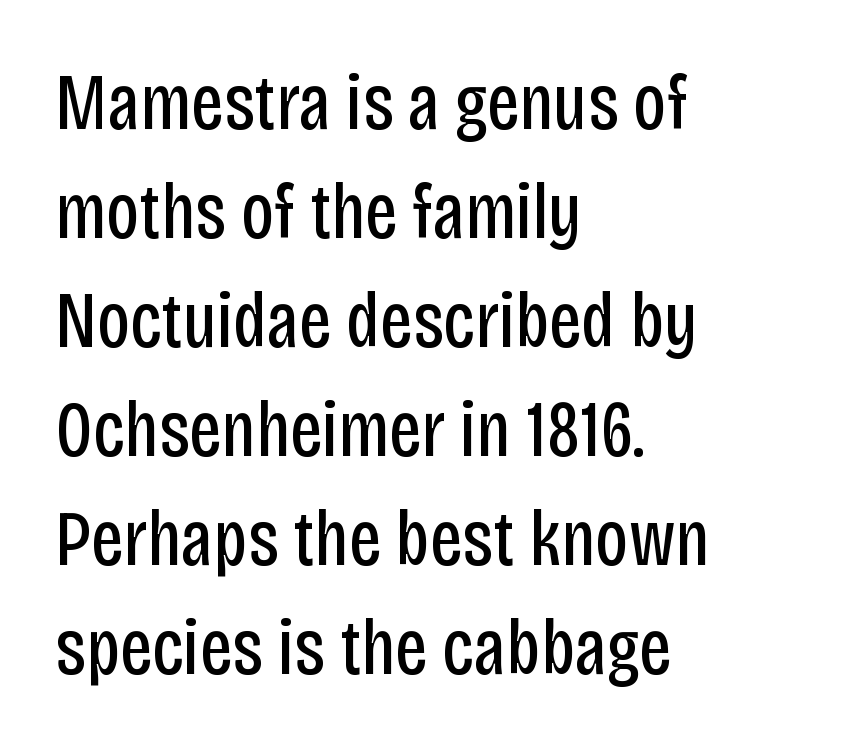
The image shows 79 px regular-weight, condensed sans-serif type, upright; set left-aligned, normal line spacing (1.38x), normal letter spacing, not underlined; low stroke contrast and a large x-height.
